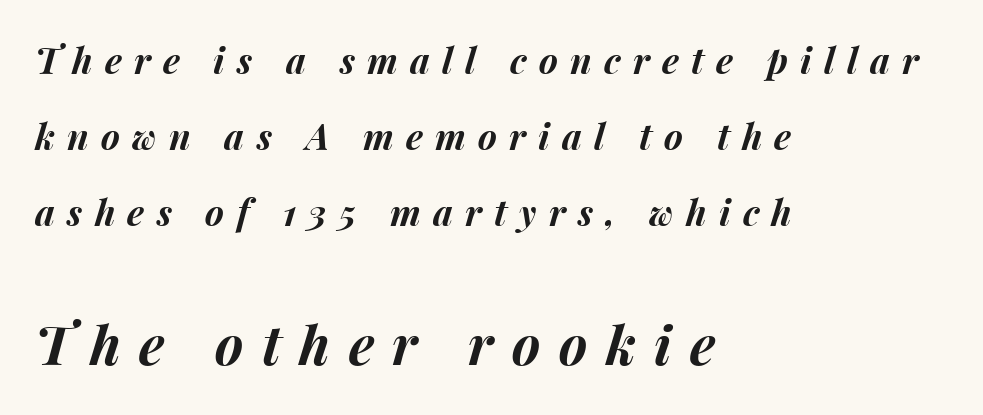
These lines stack with their left ends in a neat column. The whole block is typeset with a tilt. Look at the glyph heights: the lower group is clearly the bigger setting. Is the type bold? Yes — the strokes are clearly thick and heavy. A bare baseline throughout the passage.
